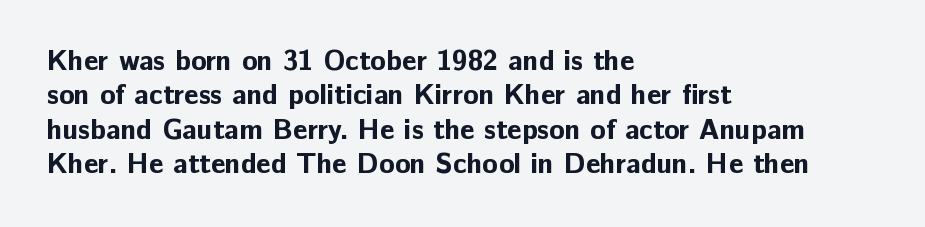
{"serif": "no", "italic": "no", "bold": "yes", "weight": "bold", "width": "normal", "stroke_contrast": "low", "x_height": "medium", "monospaced": "no", "underline": "no", "align": "left", "line_spacing_ratio": 1.23, "letter_spacing": "normal", "letter_spacing_em": 0.0, "glyph_px": 28}
